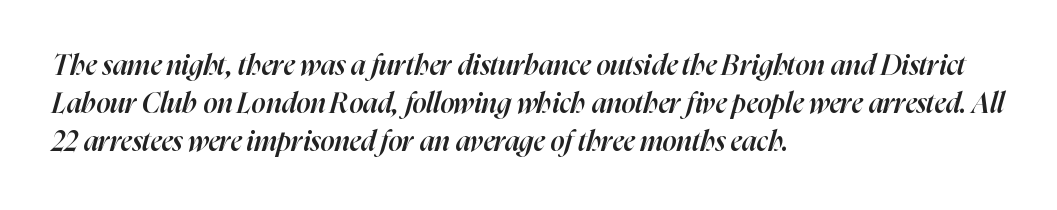
{"italic": "yes", "lean": "right", "slant_degrees": 16, "bold": "semi", "weight": "semibold", "width": "normal", "stroke_contrast": "high", "x_height": "medium", "monospaced": "no", "underline": "no", "align": "left", "line_spacing": "normal", "line_spacing_ratio": 1.36, "letter_spacing": "normal", "letter_spacing_em": 0.0, "glyph_px": 28}
